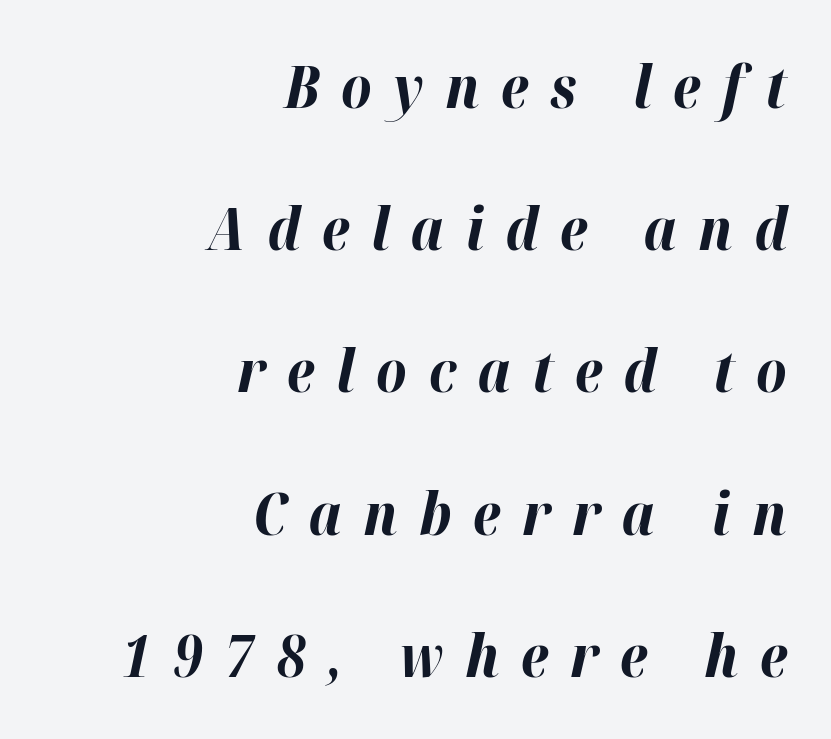
Q: Is the text bold? A: Yes.
Q: Is the text italic (slanted)? A: Yes, it leans right by about 12 degrees.
Q: Is the text underlined? A: No.
Q: How is the paragraph aligned? A: Right-aligned.
Q: Is the spacing between letters normal or unusually wide? A: Unusually wide.
Q: Is the spacing between lines tight, normal or loose? A: Loose.
Q: Width (condensed, normal, or wide)? A: Normal.
Q: Stroke contrast? A: High.
Q: x-height? A: Medium.
Q: Monospaced? A: No.
